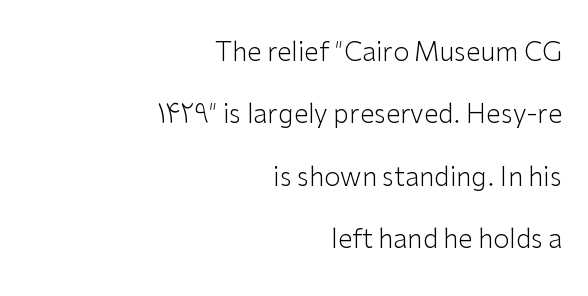
Every row of glyphs terminates at an identical x-position on the right. Rule under the text: the space is simply empty. Bold? No — there's no thickening of the strokes. The passage shown stacks its lines with a broad gap. Upright lettering throughout.
